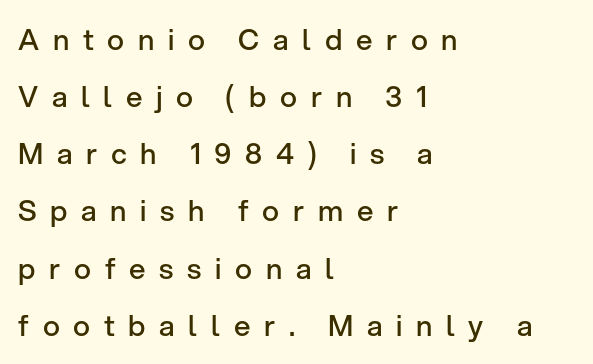
The tracking reads as deliberately expanded to a designer's eye. Examine the stroke ends and you'll find no serifs. One-word summary of the alignment: left. These words are printed semibold, heavier than regular yet not bold. The font's upright variant was chosen for this text. The letters advance in unequal steps, a hallmark of proportional type.
